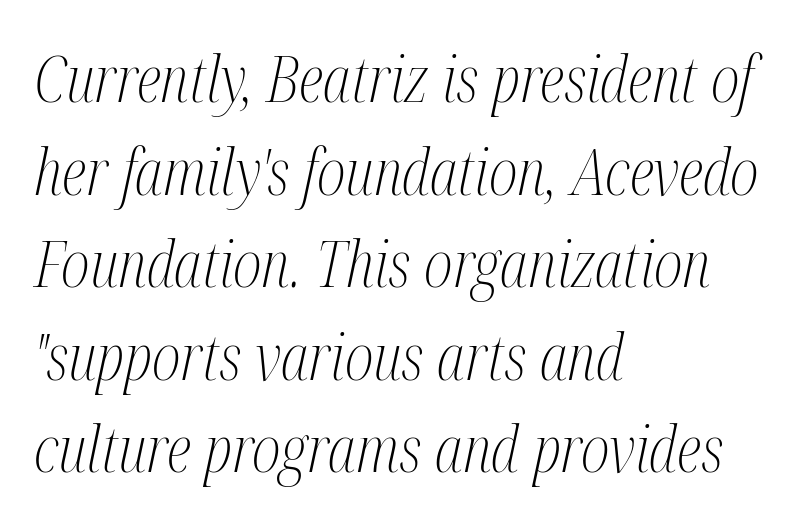
The letters look calm and open, with moderate or lighter stems. Yep, those are serifs on the letters. Is this a fixed-width face? No — the glyphs have proportional, varying widths. If you measured baseline to baseline, you'd find a middling distance.
